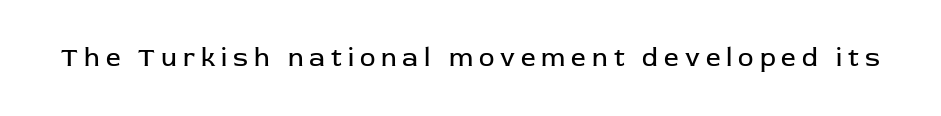
A typesetter would call this heavily tracked-out type. The font sits on the lighter half of the weight spectrum, regular included. Check the space under the baseline: it is left empty. The lettering holds an erect, upright posture throughout.
